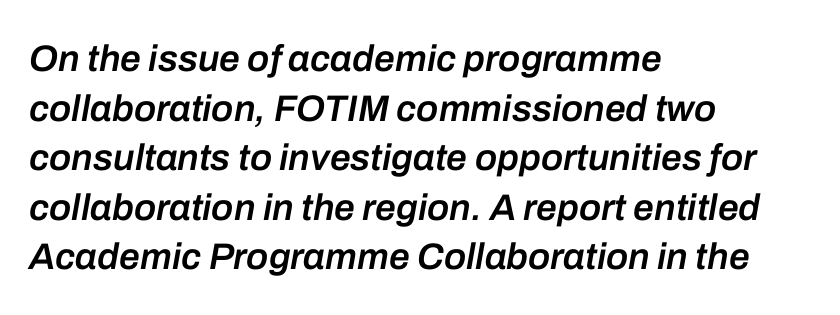
{"italic": "yes", "lean": "right", "slant_degrees": 10, "bold": "semi", "weight": "semibold", "width": "normal", "stroke_contrast": "low", "x_height": "medium", "monospaced": "no", "underline": "no", "align": "left", "line_spacing": "normal", "line_spacing_ratio": 1.34, "letter_spacing": "normal", "letter_spacing_em": 0.0, "glyph_px": 37}
